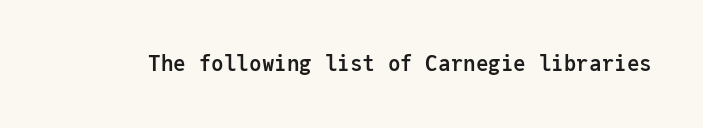
The letterforms sit shoulder to shoulder at normal distance. These lines were composed using upright roman letters. Check the space under the baseline: it is left empty. The sample has been set heavy, in full bold.
